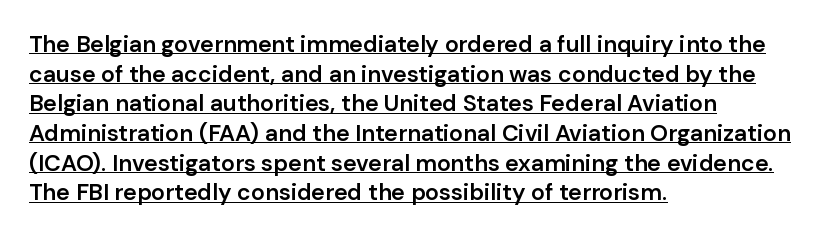
Q: Is the text bold? A: Semi-bold.
Q: Is the text italic (slanted)? A: No, it is upright.
Q: Is the text underlined? A: Yes.
Q: How is the paragraph aligned? A: Left-aligned.
Q: Is the spacing between letters normal or unusually wide? A: Normal.
Q: Is the spacing between lines tight, normal or loose? A: Normal.
